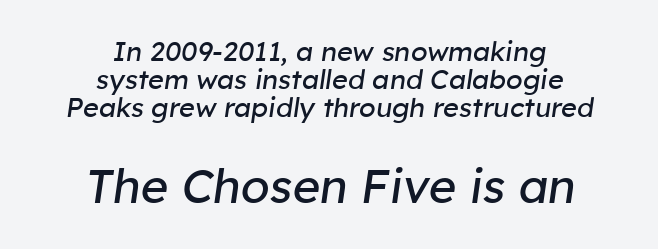
{"italic": "yes", "lean": "right", "slant_degrees": 8, "bold": "no", "weight": "regular", "width": "normal", "stroke_contrast": "low", "x_height": "medium", "monospaced": "no", "underline": "no", "align": "center", "line_spacing": "tight", "line_spacing_ratio": 1.04, "letter_spacing": "normal", "letter_spacing_em": 0.0, "larger_block": "second", "size_ratio": 1.74, "glyph_px": 47}
